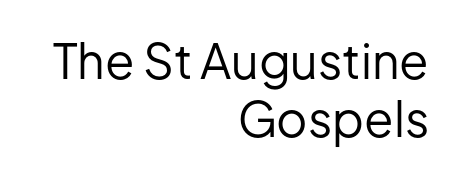
Q: Is the text bold? A: No.
Q: Is the text italic (slanted)? A: No, it is upright.
Q: Is the typeface a serif or a sans-serif typeface? A: Sans-serif.
Q: Is the text underlined? A: No.
Q: How is the paragraph aligned? A: Right-aligned.
Q: Is the spacing between letters normal or unusually wide? A: Normal.
Q: Width (condensed, normal, or wide)? A: Normal.
Q: Stroke contrast? A: Low.
Q: x-height? A: Medium.
Q: Monospaced? A: No.
